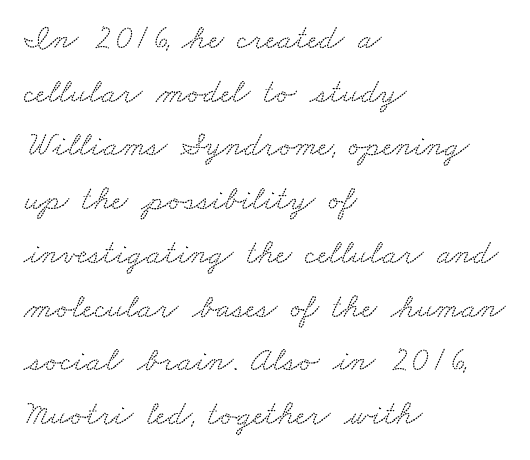
Q: Is the typeface a serif or a sans-serif typeface? A: Serif.
Q: Is the text underlined? A: No.
Q: How is the paragraph aligned? A: Left-aligned.
Q: Is the spacing between letters normal or unusually wide? A: Normal.
Q: Is the spacing between lines tight, normal or loose? A: Normal.
Q: Width (condensed, normal, or wide)? A: Wide.
Q: Stroke contrast? A: Low.
Q: x-height? A: Small.
Q: Monospaced? A: No.
